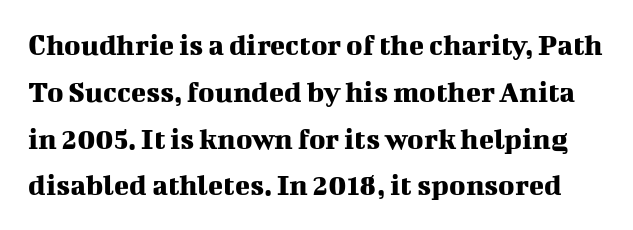
Baseline-to-baseline distance is the conventional proportion of letter height. This rendering leaves character spacing at its baseline value. The type family on display is of the serif kind. These lines were composed using upright roman letters.
